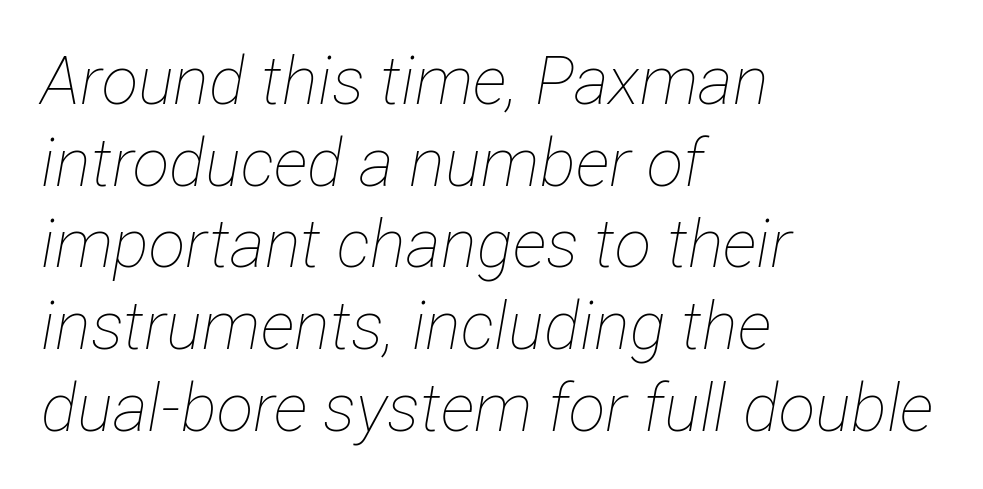
{"italic": "yes", "lean": "right", "slant_degrees": 12, "bold": "no", "weight": "thin", "width": "condensed", "stroke_contrast": "low", "x_height": "medium", "monospaced": "no", "underline": "no", "align": "left", "line_spacing_ratio": 1.22, "letter_spacing": "normal", "letter_spacing_em": 0.0, "glyph_px": 67}
